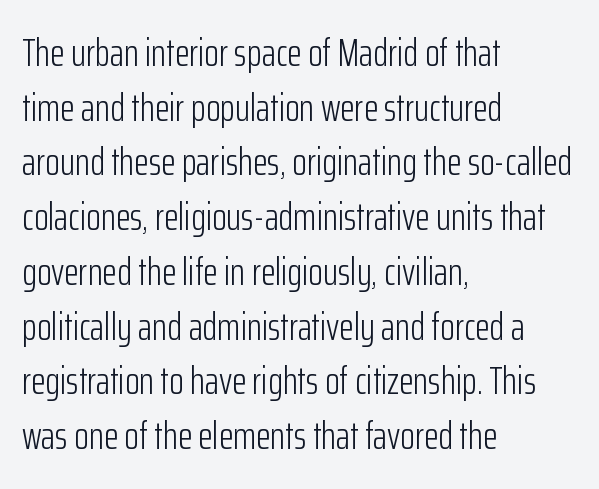
Q: Is the text bold? A: No.
Q: Is the text italic (slanted)? A: No, it is upright.
Q: Is the typeface a serif or a sans-serif typeface? A: Sans-serif.
Q: Is the text underlined? A: No.
Q: How is the paragraph aligned? A: Left-aligned.
Q: Is the spacing between letters normal or unusually wide? A: Normal.
Q: Is the spacing between lines tight, normal or loose? A: Normal.
Q: Width (condensed, normal, or wide)? A: Condensed.
Q: Stroke contrast? A: Low.
Q: x-height? A: Medium.
Q: Monospaced? A: No.
